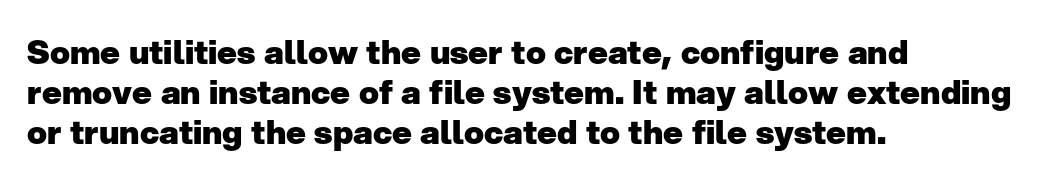
{"serif": "no", "italic": "no", "bold": "yes", "weight": "heavy", "width": "normal", "stroke_contrast": "low", "x_height": "medium", "monospaced": "no", "underline": "no", "align": "left", "line_spacing_ratio": 1.21, "letter_spacing": "normal", "letter_spacing_em": 0.0, "glyph_px": 33}
